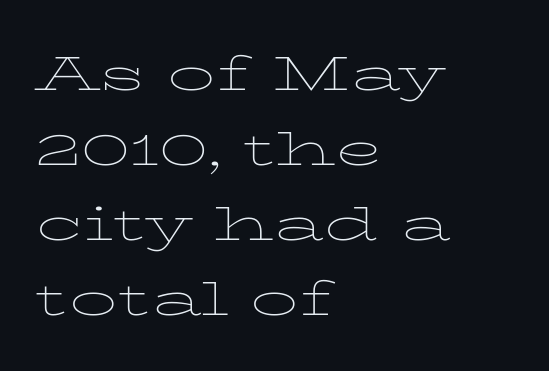
A typesetter would call this zero additional tracking. The paragraph has a hard left edge and a soft right edge. The letters advance in unequal steps, a hallmark of proportional type. No word sits above an underline.
